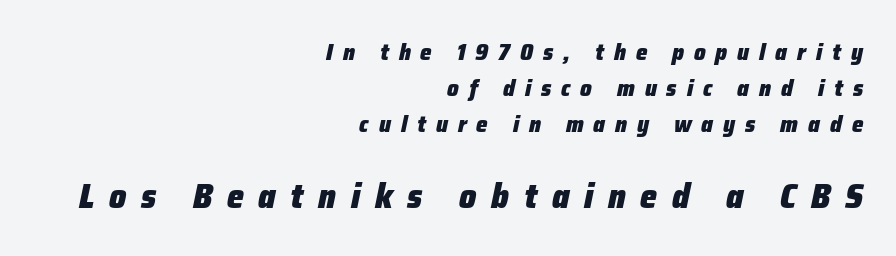
The image shows 34 px heavy type, italic (leaning right); set right-aligned, normal line spacing (1.57x), unusually wide letter spacing (+0.43 em), not underlined; the second (bottom) block is 1.48x larger; low stroke contrast and a medium x-height.
